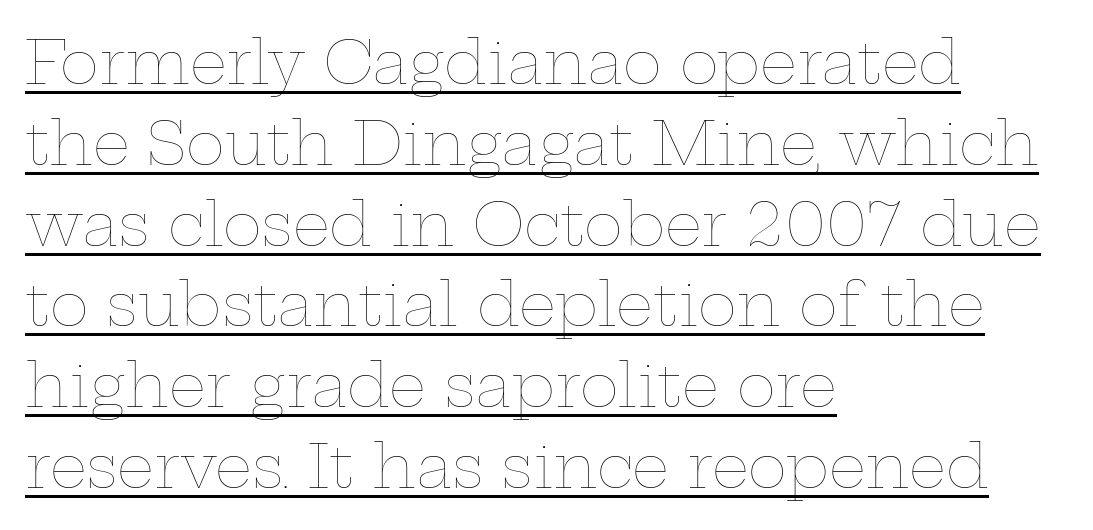
{"italic": "no", "bold": "no", "weight": "thin", "width": "wide", "stroke_contrast": "low", "x_height": "medium", "monospaced": "no", "underline": "yes", "align": "left", "line_spacing": "normal", "line_spacing_ratio": 1.37, "letter_spacing": "normal", "letter_spacing_em": 0.0, "glyph_px": 59}
